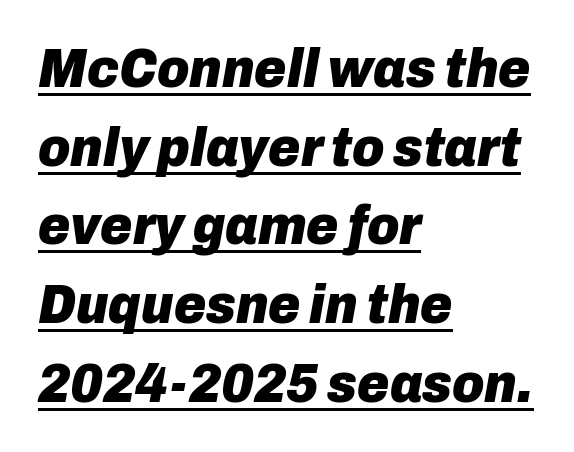
Q: Is the text bold? A: Yes.
Q: Is the text italic (slanted)? A: Yes, it leans right by about 10 degrees.
Q: Is the text underlined? A: Yes.
Q: How is the paragraph aligned? A: Left-aligned.
Q: Is the spacing between letters normal or unusually wide? A: Normal.
Q: Is the spacing between lines tight, normal or loose? A: Normal.
Q: Width (condensed, normal, or wide)? A: Normal.
Q: Stroke contrast? A: Low.
Q: x-height? A: Medium.
Q: Monospaced? A: No.
